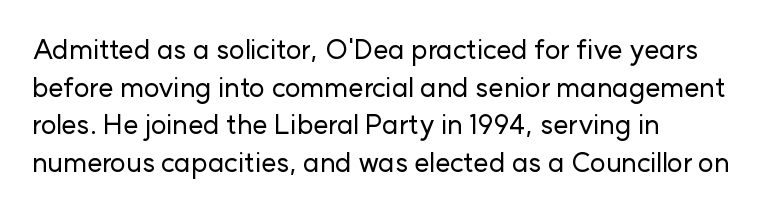
Q: Is the text italic (slanted)? A: No, it is upright.
Q: Is the text underlined? A: No.
Q: How is the paragraph aligned? A: Left-aligned.
Q: Is the spacing between letters normal or unusually wide? A: Normal.
Q: Is the spacing between lines tight, normal or loose? A: Normal.
